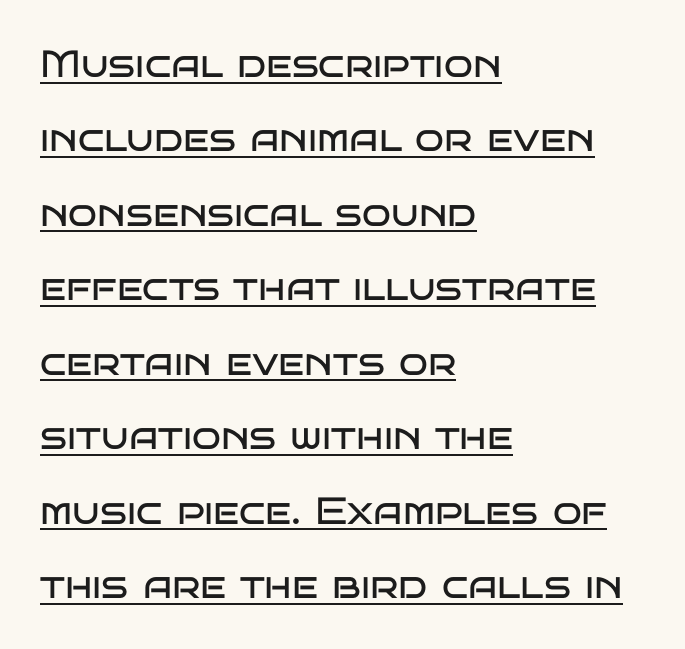
The image shows 38 px regular-weight, wide sans-serif type, upright; set left-aligned, loose line spacing (1.96x), normal letter spacing, underlined; low stroke contrast and a large x-height.
